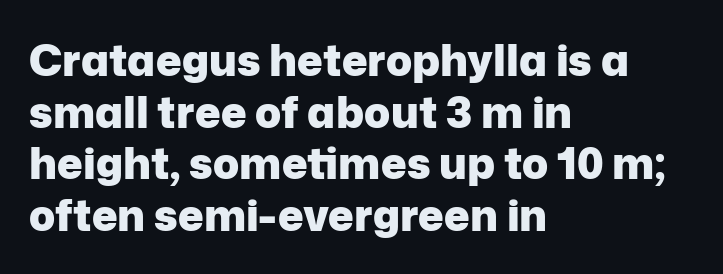
Q: Is the text bold? A: Yes.
Q: Is the text italic (slanted)? A: No, it is upright.
Q: Is the typeface a serif or a sans-serif typeface? A: Sans-serif.
Q: Is the text underlined? A: No.
Q: How is the paragraph aligned? A: Left-aligned.
Q: Is the spacing between letters normal or unusually wide? A: Normal.
Q: Width (condensed, normal, or wide)? A: Normal.
Q: Stroke contrast? A: Low.
Q: x-height? A: Medium.
Q: Monospaced? A: No.
